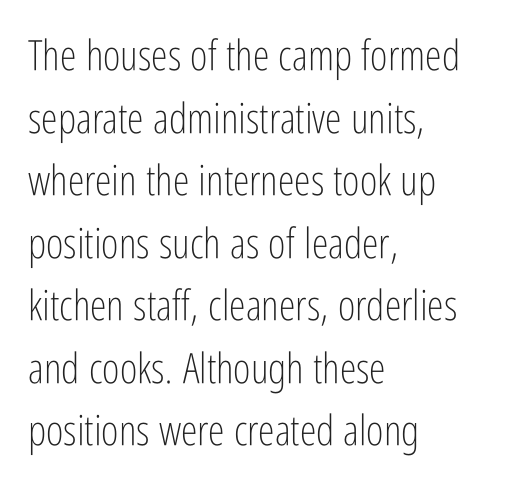
The image shows 42 px light, condensed sans-serif type, upright; set left-aligned, normal line spacing (1.49x), normal letter spacing, not underlined; low stroke contrast and a medium x-height.
